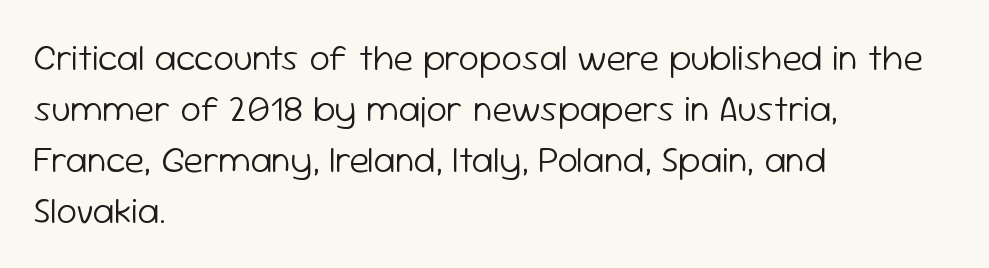
Q: Is the text bold? A: No.
Q: Is the text italic (slanted)? A: No, it is upright.
Q: Is the typeface a serif or a sans-serif typeface? A: Sans-serif.
Q: Is the text underlined? A: No.
Q: How is the paragraph aligned? A: Left-aligned.
Q: Is the spacing between letters normal or unusually wide? A: Normal.
Q: Is the spacing between lines tight, normal or loose? A: Normal.
Q: Width (condensed, normal, or wide)? A: Normal.
Q: Stroke contrast? A: Low.
Q: x-height? A: Medium.
Q: Monospaced? A: No.
